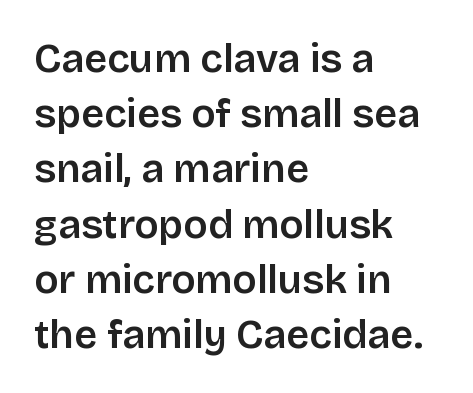
{"serif": "no", "italic": "no", "bold": "semi", "weight": "semibold", "width": "normal", "stroke_contrast": "low", "x_height": "large", "monospaced": "no", "underline": "no", "align": "left", "line_spacing": "normal", "line_spacing_ratio": 1.38, "letter_spacing": "normal", "letter_spacing_em": 0.0, "glyph_px": 40}
